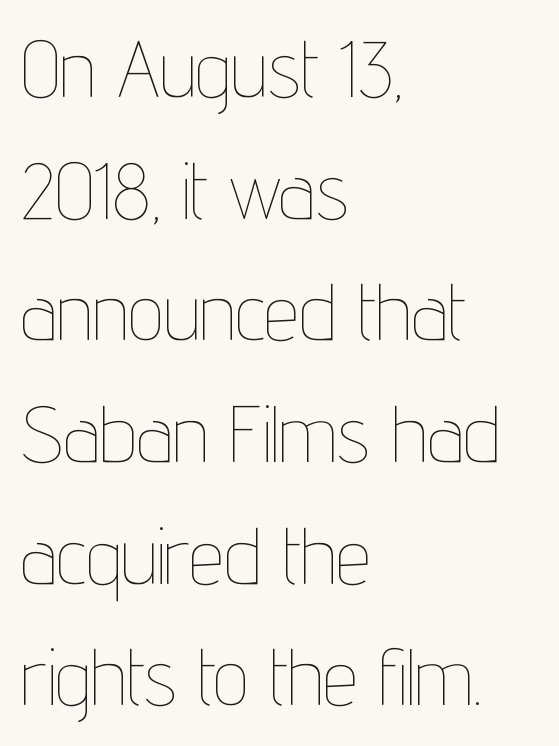
Q: Is the text bold? A: No.
Q: Is the text italic (slanted)? A: No, it is upright.
Q: Is the text underlined? A: No.
Q: How is the paragraph aligned? A: Left-aligned.
Q: Is the spacing between letters normal or unusually wide? A: Normal.
Q: Is the spacing between lines tight, normal or loose? A: Normal.
Q: Width (condensed, normal, or wide)? A: Condensed.
Q: Stroke contrast? A: Low.
Q: x-height? A: Medium.
Q: Monospaced? A: No.
